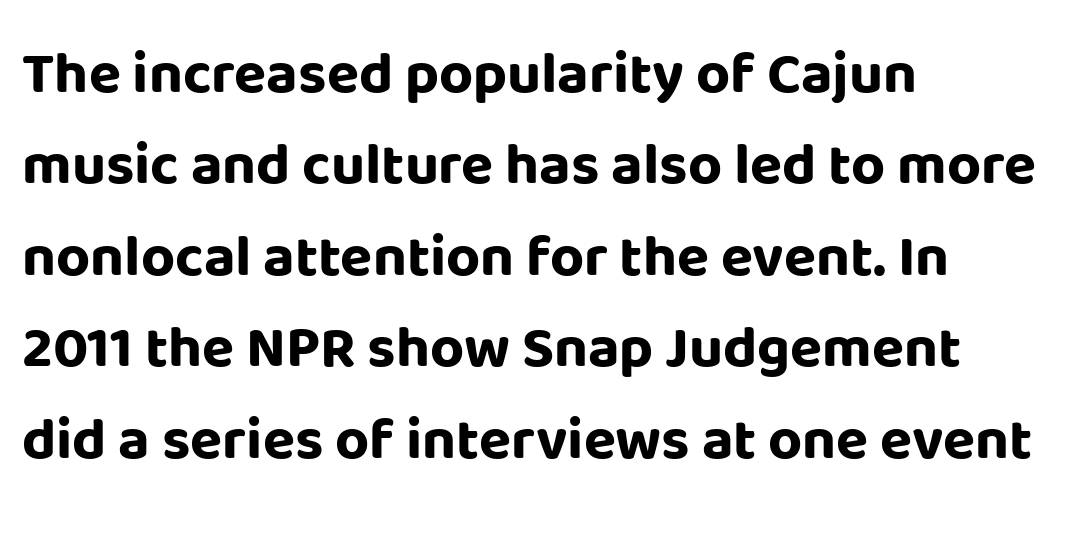
Q: Is the text bold? A: Yes.
Q: Is the text italic (slanted)? A: No, it is upright.
Q: Is the typeface a serif or a sans-serif typeface? A: Sans-serif.
Q: Is the text underlined? A: No.
Q: How is the paragraph aligned? A: Left-aligned.
Q: Is the spacing between letters normal or unusually wide? A: Normal.
Q: Is the spacing between lines tight, normal or loose? A: Normal.
Q: Width (condensed, normal, or wide)? A: Normal.
Q: Stroke contrast? A: Low.
Q: x-height? A: Large.
Q: Monospaced? A: No.
